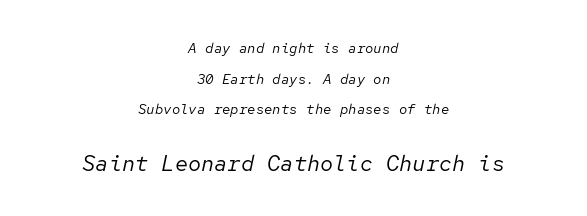
The image shows 22 px text type, italic (leaning right); set centered, loose line spacing (2.19x), normal letter spacing, not underlined; the second (bottom) block is 1.57x larger.
